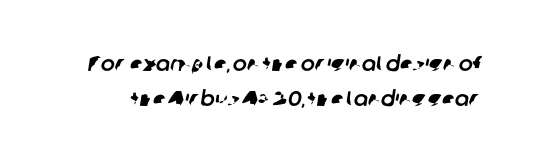
Q: Is the text underlined? A: No.
Q: Is the spacing between letters normal or unusually wide? A: Normal.
Q: Is the spacing between lines tight, normal or loose? A: Normal.
